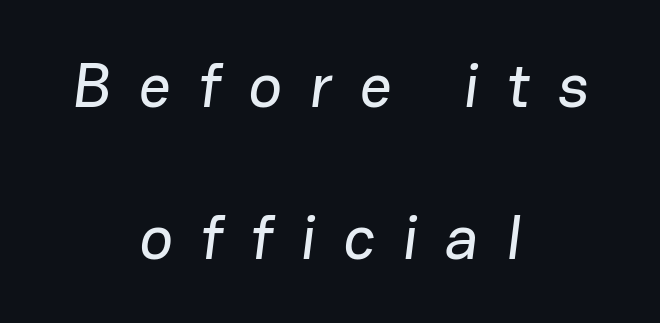
Looks like regular typesetting: each glyph gets only the width it needs. Teacher's note: observe the equal gaps on both sides — that is centered alignment. Nope, no serifs anywhere on these letters. Honestly, there is no underline to notice here at all. Look at the tracking — it's clearly loosened, letters drifting apart.
